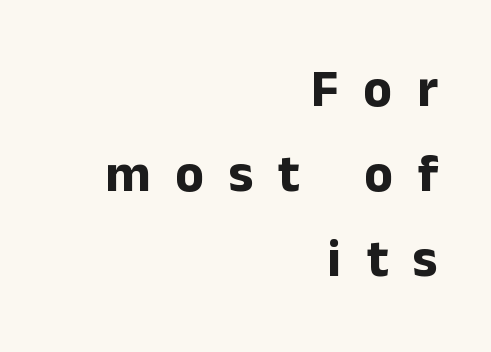
Q: Is the text bold? A: Yes.
Q: Is the text italic (slanted)? A: No, it is upright.
Q: Is the typeface a serif or a sans-serif typeface? A: Sans-serif.
Q: Is the text underlined? A: No.
Q: How is the paragraph aligned? A: Right-aligned.
Q: Is the spacing between letters normal or unusually wide? A: Unusually wide.
Q: Is the spacing between lines tight, normal or loose? A: Normal.
Q: Width (condensed, normal, or wide)? A: Normal.
Q: Stroke contrast? A: Low.
Q: x-height? A: Medium.
Q: Monospaced? A: No.
